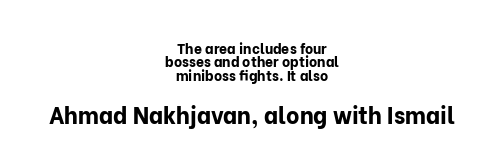
The image shows 23 px bold type, upright; set centered, tight line spacing (0.96x), normal letter spacing, not underlined; the second (bottom) block is 1.64x larger.
